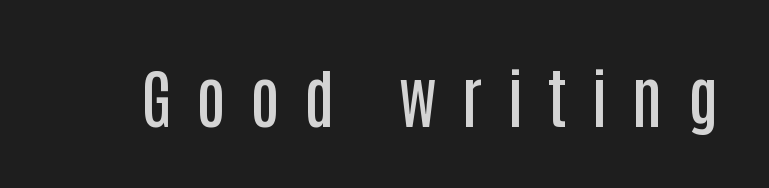
The image shows 65 px semibold, condensed sans-serif type, upright; set unusually wide letter spacing (+0.38 em), not underlined; low stroke contrast and a large x-height.
